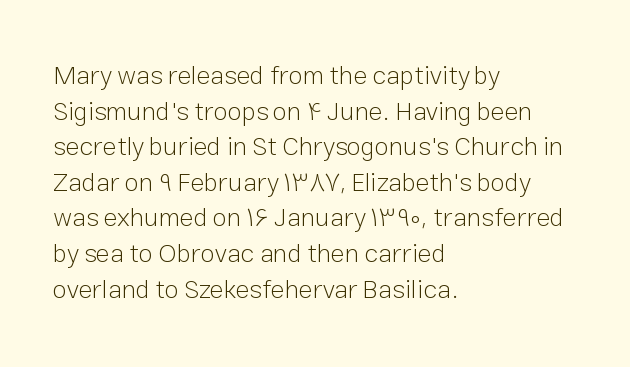
{"italic": "no", "bold": "no", "underline": "no", "align": "left", "line_spacing": "normal", "line_spacing_ratio": 1.37, "letter_spacing": "normal", "letter_spacing_em": 0.0, "glyph_px": 26}
